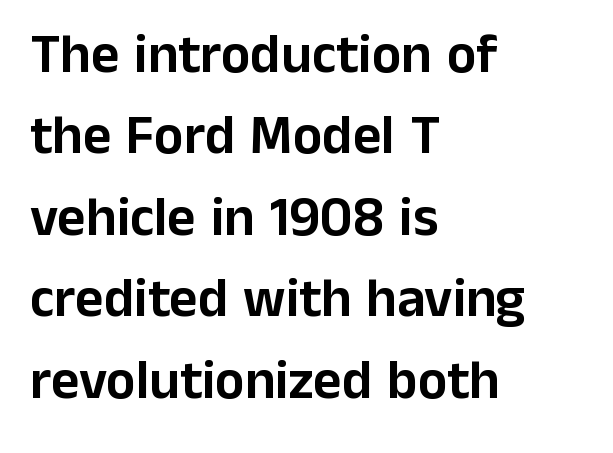
{"serif": "no", "italic": "no", "width": "normal", "stroke_contrast": "low", "x_height": "medium", "monospaced": "no", "underline": "no", "align": "left", "line_spacing": "normal", "line_spacing_ratio": 1.48, "letter_spacing": "normal", "letter_spacing_em": 0.0, "glyph_px": 55}
